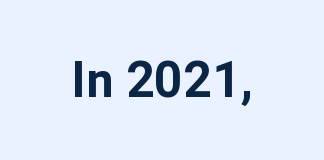
The image shows 50 px bold sans-serif type, upright; set normal letter spacing, not underlined; low stroke contrast and a medium x-height.
